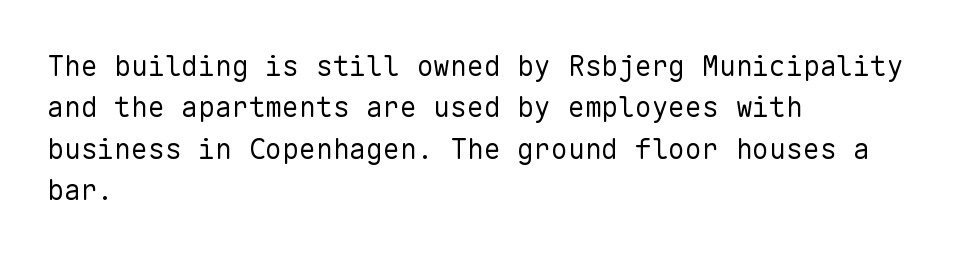
Look at the bottom of the vertical strokes: they stop flat, with no serifs. All the whitespace from short lines collects on the right. Observe the ordinary spacing: letters are neighbours, not strangers. Check the space under the baseline: it is left empty.
